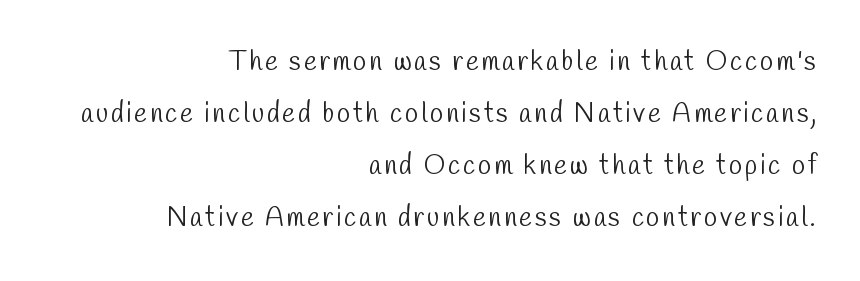
{"bold": "no", "underline": "no", "align": "right", "line_spacing": "loose", "line_spacing_ratio": 1.92, "glyph_px": 27}
